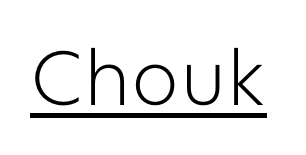
Q: Is the text bold? A: No.
Q: Is the text italic (slanted)? A: No, it is upright.
Q: Is the typeface a serif or a sans-serif typeface? A: Sans-serif.
Q: Is the text underlined? A: Yes.
Q: Is the spacing between letters normal or unusually wide? A: Normal.
Q: Width (condensed, normal, or wide)? A: Normal.
Q: Stroke contrast? A: Low.
Q: x-height? A: Medium.
Q: Monospaced? A: No.
